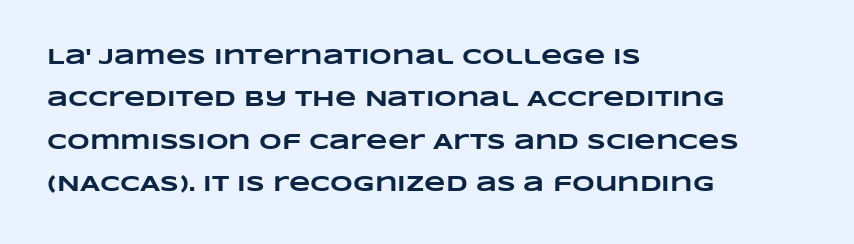
The image shows 22 px bold type; set left-aligned, loose line spacing (1.93x), normal letter spacing, not underlined.
